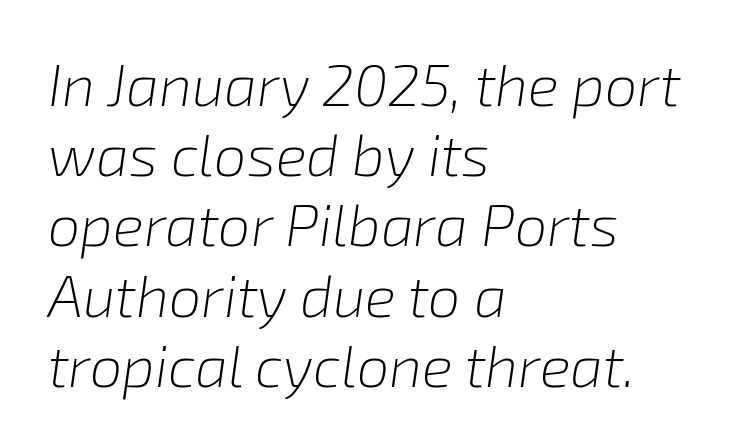
Italic: yes, the glyphs are oblique. The letterforms sit shoulder to shoulder at normal distance. The passage shown is typed in a proportional face where columns would drift. One-word summary of the alignment: left. Is the stroke heavy? The answer is a plain regular-or-lighter. Underline: absent.
